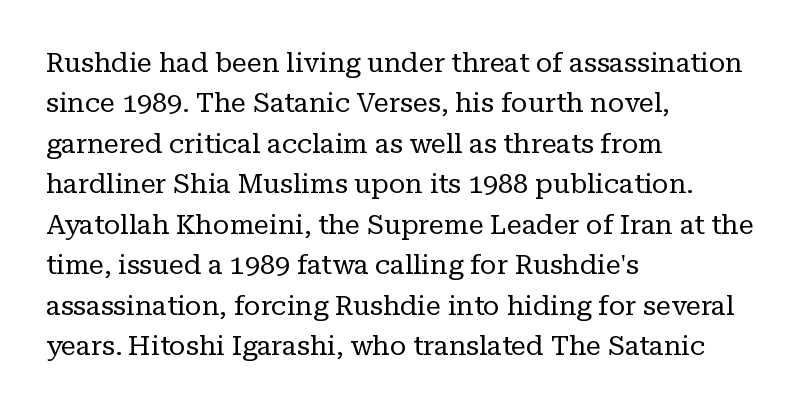
{"italic": "no", "bold": "no", "underline": "no", "align": "left", "line_spacing": "normal", "line_spacing_ratio": 1.5, "letter_spacing": "normal", "letter_spacing_em": 0.0, "glyph_px": 27}
